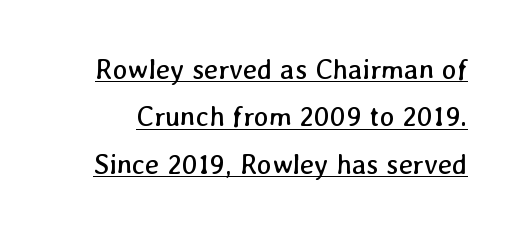
Default kerning and tracking; the words read as compact shapes. Each letter keeps its own natural width here, so spacing adapts to shape. Stroke thickness stays within the range of a standard reading face or lighter. One glance says typical: line gaps are just what's usual.
